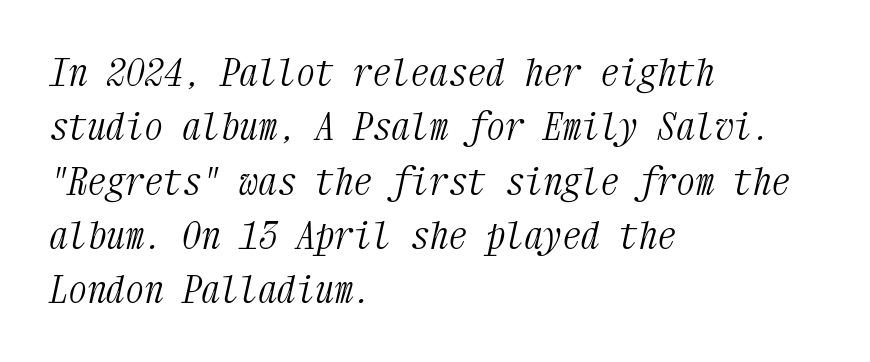
The image shows 38 px light, condensed serif type, italic (leaning right), monospaced; set left-aligned, normal line spacing (1.43x), normal letter spacing, not underlined; medium stroke contrast and a medium x-height.
